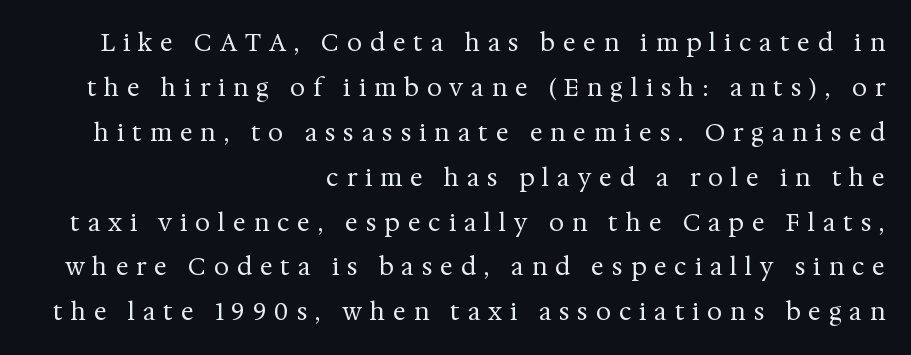
The image shows 24 px text type, upright; set right-aligned, line spacing 1.87x, unusually wide letter spacing (+0.33 em), not underlined.
